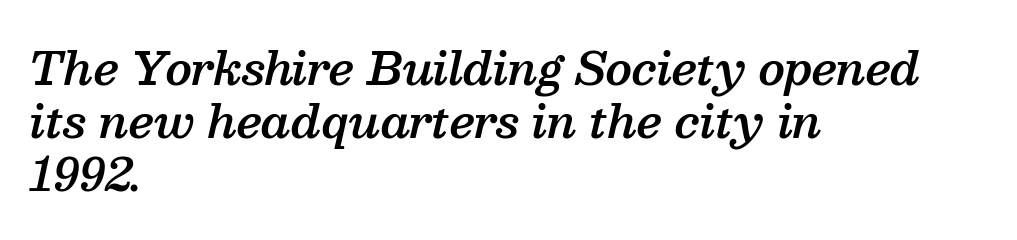
{"serif": "yes", "italic": "yes", "lean": "right", "slant_degrees": 13, "bold": "semi", "weight": "semibold", "width": "normal", "stroke_contrast": "medium", "x_height": "medium", "monospaced": "no", "underline": "no", "align": "left", "line_spacing_ratio": 1.2, "letter_spacing": "normal", "letter_spacing_em": 0.0, "glyph_px": 44}
